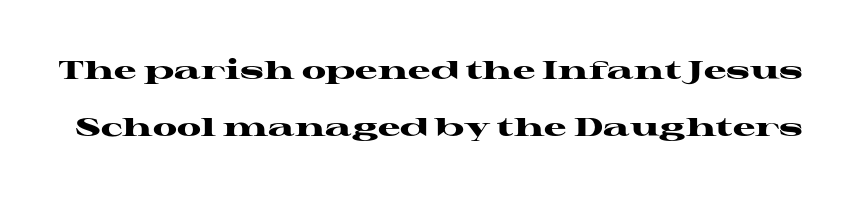
The image shows 25 px bold type, upright; set loose line spacing (2.27x), normal letter spacing, not underlined.
